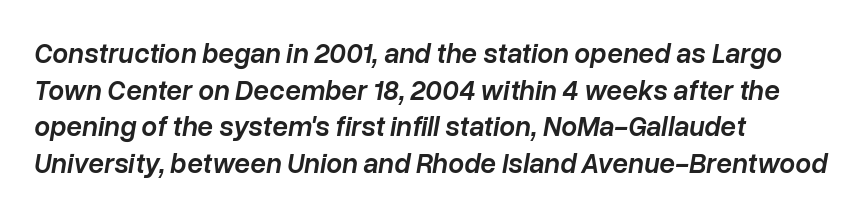
{"italic": "yes", "lean": "right", "slant_degrees": 10, "bold": "semi", "weight": "semibold", "width": "normal", "stroke_contrast": "low", "x_height": "medium", "monospaced": "no", "underline": "no", "align": "left", "line_spacing": "normal", "line_spacing_ratio": 1.31, "letter_spacing": "normal", "letter_spacing_em": 0.0, "glyph_px": 28}
